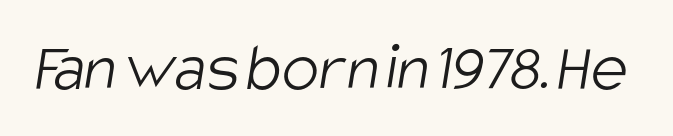
{"serif": "no", "bold": "no", "weight": "light", "width": "condensed", "stroke_contrast": "low", "x_height": "large", "monospaced": "no", "underline": "no", "letter_spacing": "normal", "letter_spacing_em": 0.0, "glyph_px": 70}
